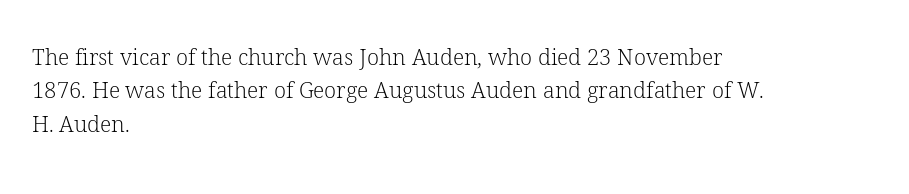
Summary of vertical rhythm: regular, with standard interline spacing. No extra ink here — the face is not bold. Quick note: not italic, upright. Horizontal alignment here is leftward, the default for most running prose.
